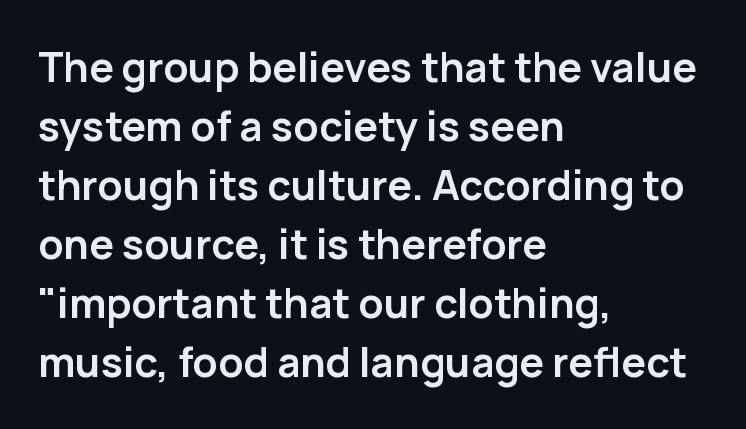
In terms of letterform style, serifs are entirely absent. Horizontally, the lines are justified to the leading edge only. Glyph-to-glyph distance matches everyday printed text. Letters rest on an invisible, unmarked baseline. Summary of weight: heavy, a full bold. The letters stand upright; this is a roman face.
